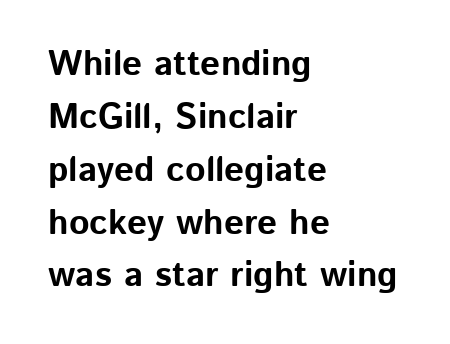
The image shows 35 px bold sans-serif type, upright; set left-aligned, normal line spacing (1.51x), normal letter spacing, not underlined; low stroke contrast and a medium x-height.
